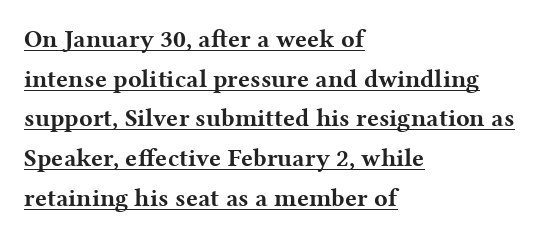
The image shows 25 px bold type, upright; set left-aligned, normal line spacing (1.59x), normal letter spacing, underlined.
